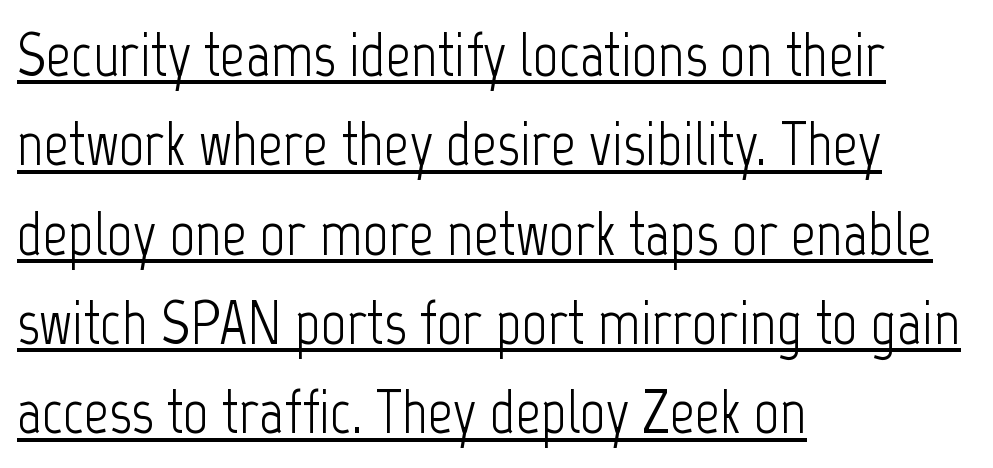
{"serif": "no", "italic": "no", "bold": "no", "weight": "light", "width": "condensed", "stroke_contrast": "low", "x_height": "medium", "monospaced": "no", "underline": "yes", "align": "left", "line_spacing": "normal", "line_spacing_ratio": 1.44, "letter_spacing": "normal", "letter_spacing_em": 0.0, "glyph_px": 62}
